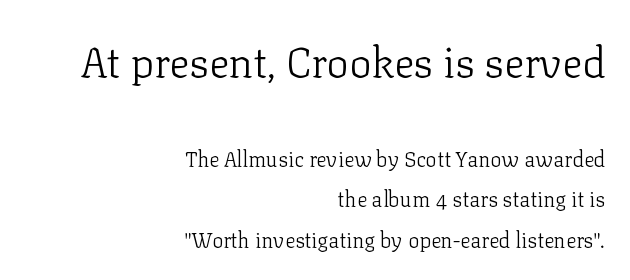
The image shows 42 px light serif type, upright; set right-aligned, loose line spacing (1.93x), normal letter spacing, not underlined; the first (top) block is 2.0x larger; low stroke contrast and a medium x-height.
